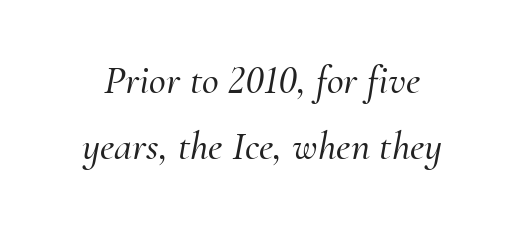
The image shows 41 px serif type, italic (leaning right); set normal line spacing (1.6x), normal letter spacing, not underlined; medium stroke contrast and a small x-height.
